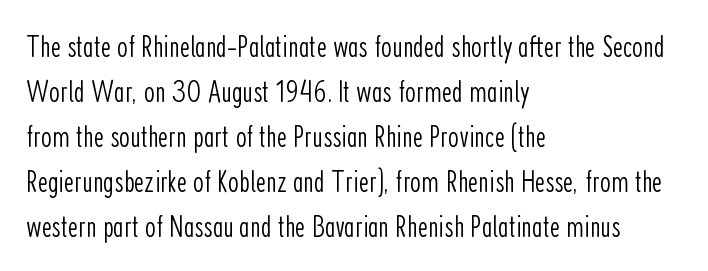
The compositor pushed each line to the left boundary. Horizontal bands of white between lines are of average thickness. The characters are drawn with everyday or finer stroke widths. Quick note: underline off. There is no visible air inserted between adjacent glyphs.
